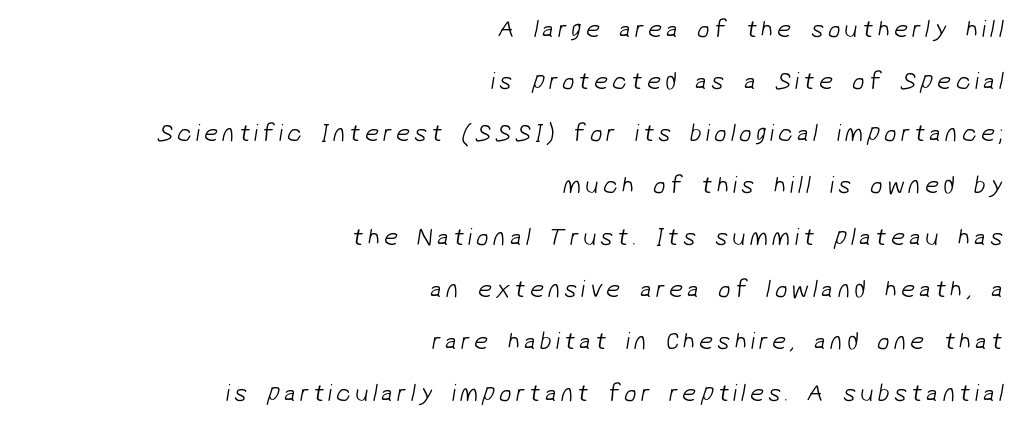
The image shows 25 px text type; set right-aligned, loose line spacing (2.08x), not underlined.
